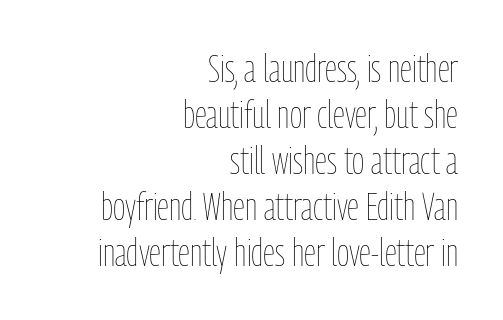
{"italic": "no", "bold": "no", "weight": "thin", "width": "condensed", "stroke_contrast": "low", "x_height": "medium", "monospaced": "no", "underline": "no", "align": "right", "line_spacing_ratio": 1.21, "letter_spacing": "normal", "letter_spacing_em": 0.0, "glyph_px": 38}
